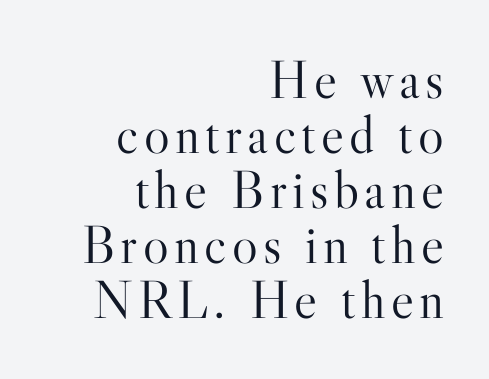
Q: Is the text bold? A: No.
Q: Is the text italic (slanted)? A: No, it is upright.
Q: Is the typeface a serif or a sans-serif typeface? A: Serif.
Q: Is the text underlined? A: No.
Q: How is the paragraph aligned? A: Right-aligned.
Q: Is the spacing between lines tight, normal or loose? A: Tight.
Q: Width (condensed, normal, or wide)? A: Normal.
Q: Stroke contrast? A: High.
Q: x-height? A: Small.
Q: Monospaced? A: No.
